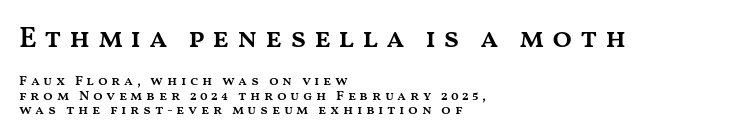
{"italic": "no", "bold": "semi", "weight": "semibold", "width": "wide", "stroke_contrast": "medium", "x_height": "medium", "monospaced": "no", "underline": "no", "align": "left", "line_spacing": "tight", "line_spacing_ratio": 1.01, "letter_spacing": "wide", "letter_spacing_em": 0.25, "larger_block": "first", "size_ratio": 2.07, "glyph_px": 29}
